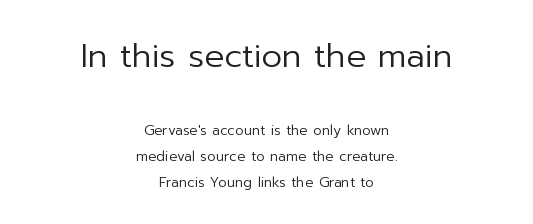
{"serif": "no", "italic": "no", "bold": "no", "weight": "regular", "width": "normal", "stroke_contrast": "low", "x_height": "medium", "monospaced": "no", "underline": "no", "align": "center", "line_spacing_ratio": 1.86, "letter_spacing": "normal", "letter_spacing_em": 0.0, "larger_block": "first", "size_ratio": 2.36, "glyph_px": 33}
